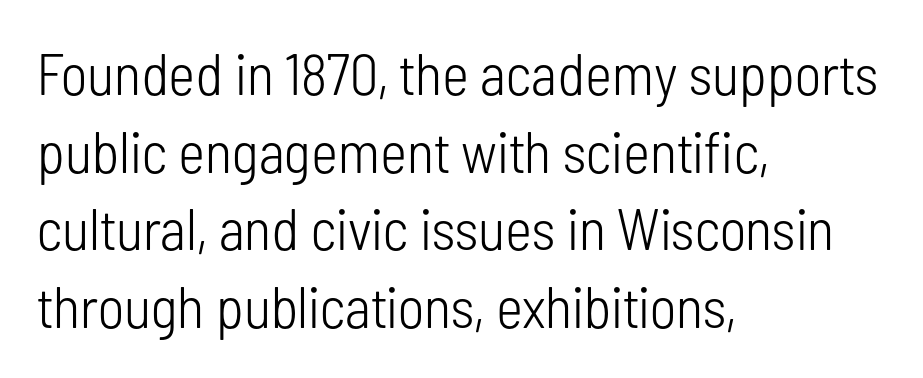
Default kerning and tracking; the words read as compact shapes. When letters stand straight like this, we call the style roman or upright. Character widths vary here, with narrow letters taking less room than wide ones. Horizontal alignment here is leftward, the default for most running prose. The rendering uses a moderate line-height, typical for paragraphs.
